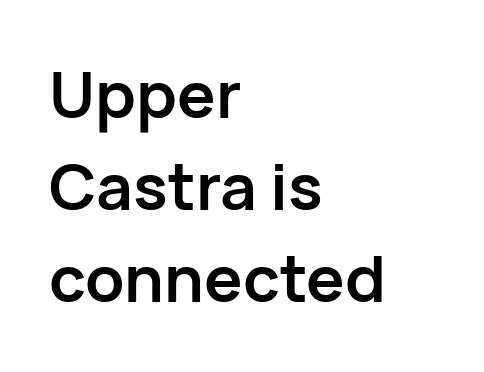
Q: Is the text bold? A: Yes.
Q: Is the text italic (slanted)? A: No, it is upright.
Q: Is the typeface a serif or a sans-serif typeface? A: Sans-serif.
Q: Is the text underlined? A: No.
Q: How is the paragraph aligned? A: Left-aligned.
Q: Is the spacing between letters normal or unusually wide? A: Normal.
Q: Is the spacing between lines tight, normal or loose? A: Normal.
Q: Width (condensed, normal, or wide)? A: Normal.
Q: Stroke contrast? A: Low.
Q: x-height? A: Medium.
Q: Monospaced? A: No.
